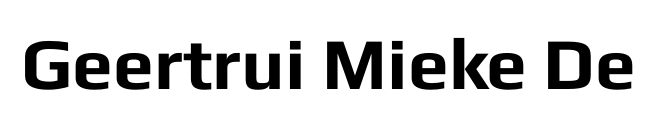
Q: Is the text bold? A: Yes.
Q: Is the text italic (slanted)? A: No, it is upright.
Q: Is the typeface a serif or a sans-serif typeface? A: Sans-serif.
Q: Is the text underlined? A: No.
Q: Is the spacing between letters normal or unusually wide? A: Normal.
Q: Width (condensed, normal, or wide)? A: Normal.
Q: Stroke contrast? A: Low.
Q: x-height? A: Medium.
Q: Monospaced? A: No.
